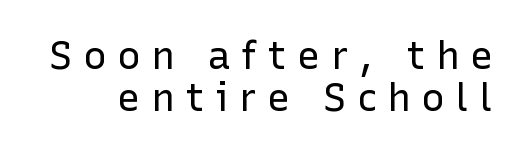
{"serif": "no", "italic": "no", "bold": "no", "weight": "regular", "width": "normal", "stroke_contrast": "low", "x_height": "medium", "monospaced": "no", "underline": "no", "line_spacing": "tight", "line_spacing_ratio": 1.07, "letter_spacing": "wide", "letter_spacing_em": 0.27, "glyph_px": 39}
